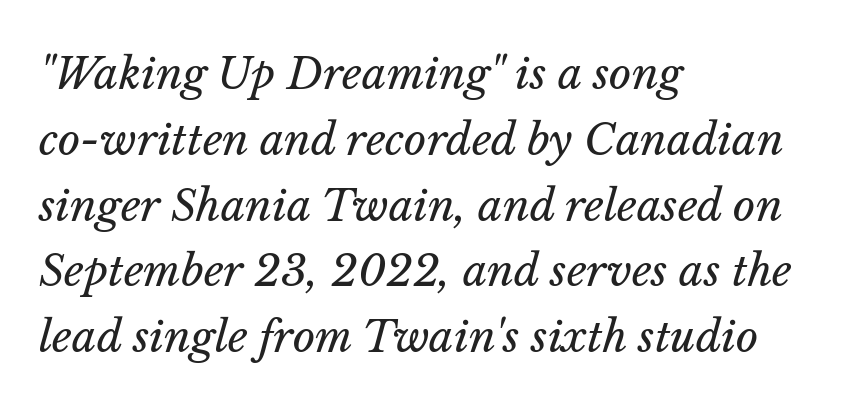
The image shows 43 px regular-weight type, italic (leaning right); set left-aligned, normal line spacing (1.53x), normal letter spacing, not underlined; low stroke contrast and a medium x-height.
